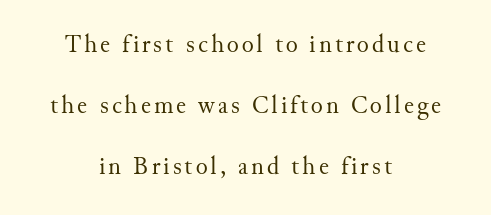
The image shows 25 px text type, upright; set centered, loose line spacing (2.44x), not underlined.
